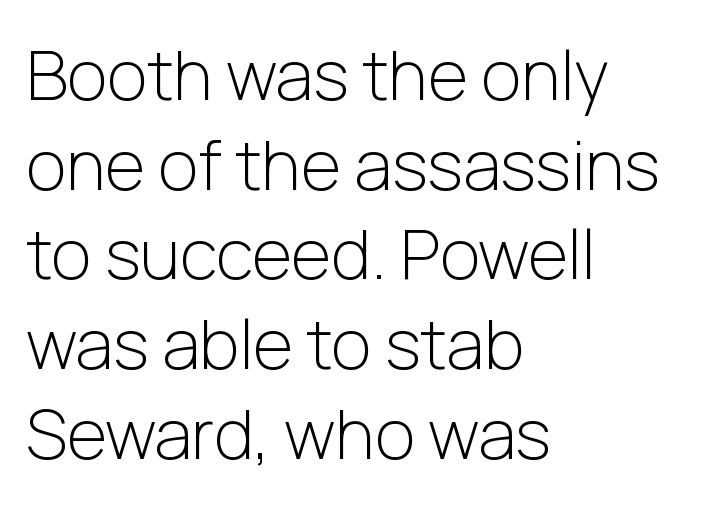
All the whitespace from short lines collects on the right. A typesetter would mark this as roman, not italic. The characters are drawn with everyday or finer stroke widths. Regarding serifs, this sample does without them. What stands out about the letter spacing? Nothing — it is the standard amount. The letters advance in unequal steps, a hallmark of proportional type.
